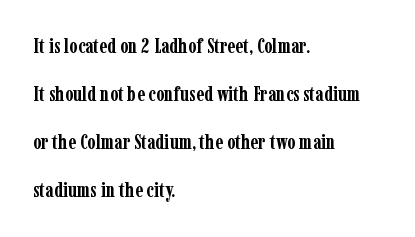
Glyph-to-glyph distance matches everyday printed text. The lines in this sample share a left origin and differ only in where they stop. This sample trades compactness for vertical openness between lines. Typographic density is high because the face is bold. Posture: vertical. The glyphs are unaccompanied by any horizontal stroke below them.
